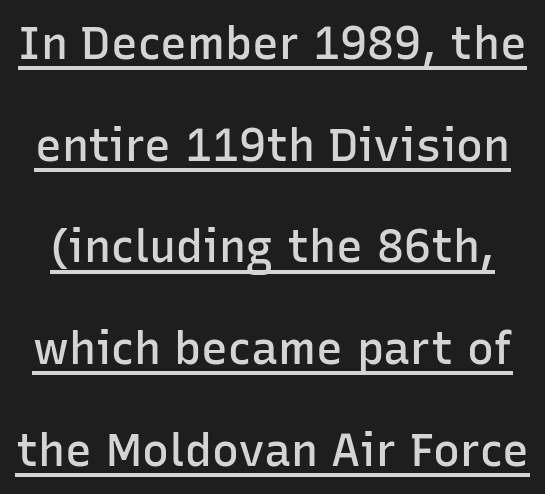
The image shows 45 px semibold sans-serif type, upright; set loose line spacing (2.26x), normal letter spacing, underlined; low stroke contrast and a medium x-height.
